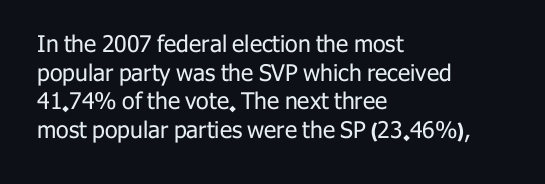
Beneath every word, the page is bare. On a weight scale, this lands at 450 or below. Look at the tracking — it's just the regular setting, nothing added. The typesetter chose a ragged-right arrangement here. Upright lettering throughout.
